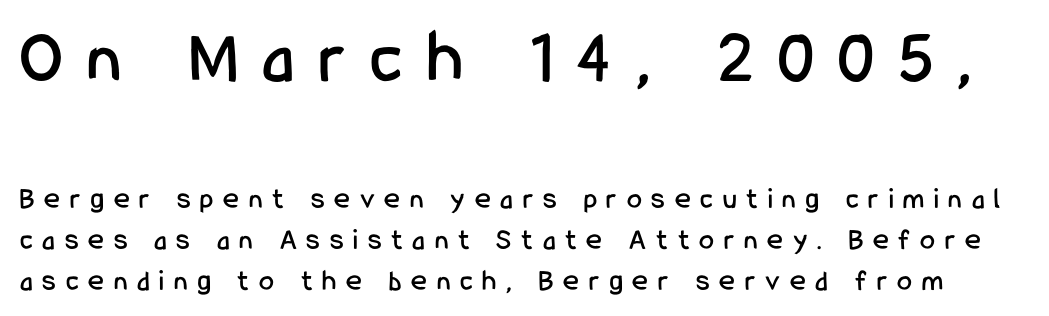
The image shows 76 px condensed sans-serif type, upright; set normal line spacing (1.36x), unusually wide letter spacing (+0.33 em), not underlined; the first (top) block is 2.53x larger; low stroke contrast and a medium x-height.
